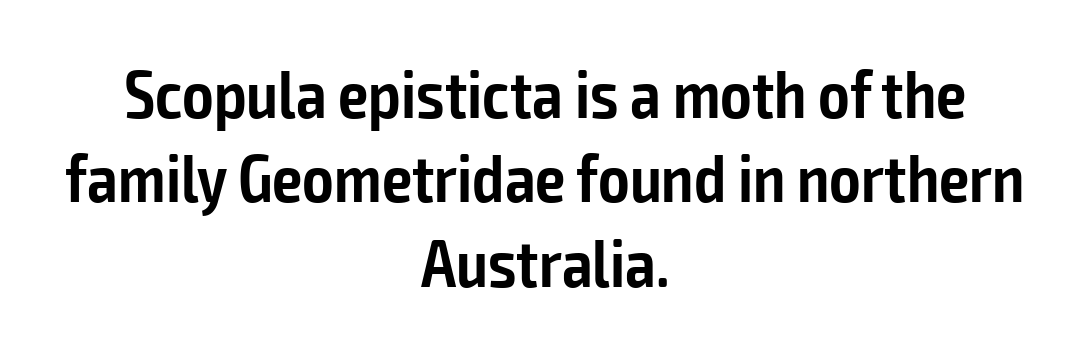
The words here are not underlined. Do the characters align in a grid? No, the font is proportional. Look at the stroke-to-counter ratio: somewhat heavy, a semibold. Typeset on center — no edge is straight. Upright lettering throughout. Observe the absence of serifs on each vertical stroke in this sample.
